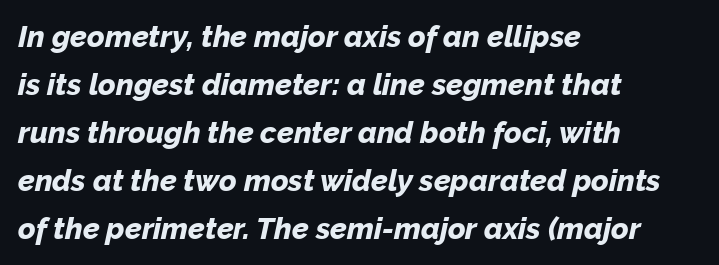
The image shows 30 px bold type, italic (leaning right); set left-aligned, normal line spacing (1.6x), normal letter spacing, not underlined; low stroke contrast and a medium x-height.
